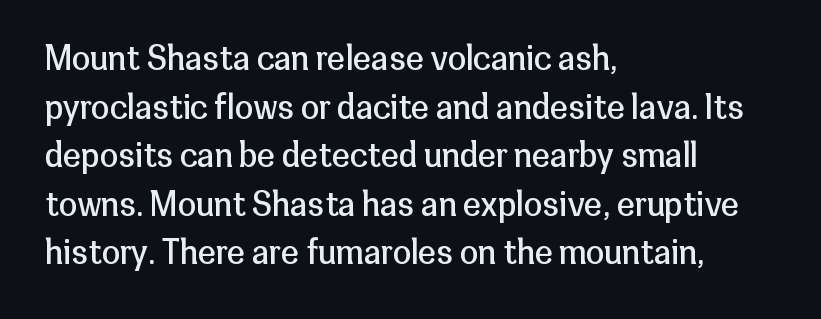
You can tell it's not italic because the verticals are truly vertical. On a weight scale, this lands at 450 or below. This rendering leaves character spacing at its baseline value. The letters advance in unequal steps, a hallmark of proportional type. Does the leading feel generous? No, just average.
